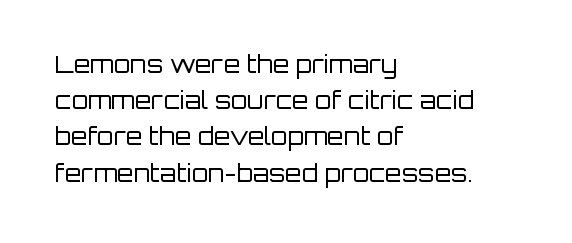
The image shows 24 px text type, upright; set left-aligned, normal line spacing (1.51x), normal letter spacing, not underlined.
